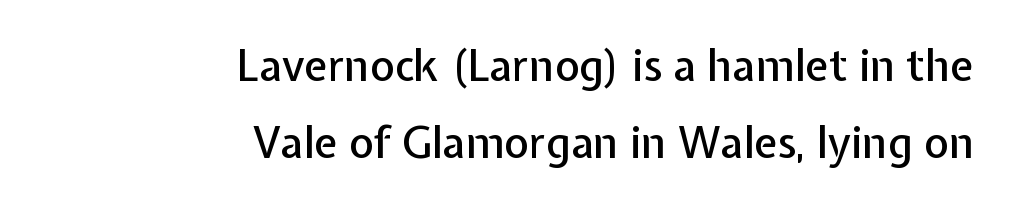
Q: Is the text italic (slanted)? A: No, it is upright.
Q: Is the typeface a serif or a sans-serif typeface? A: Sans-serif.
Q: Is the text underlined? A: No.
Q: How is the paragraph aligned? A: Right-aligned.
Q: Is the spacing between letters normal or unusually wide? A: Normal.
Q: Width (condensed, normal, or wide)? A: Normal.
Q: Stroke contrast? A: Low.
Q: x-height? A: Medium.
Q: Monospaced? A: No.
